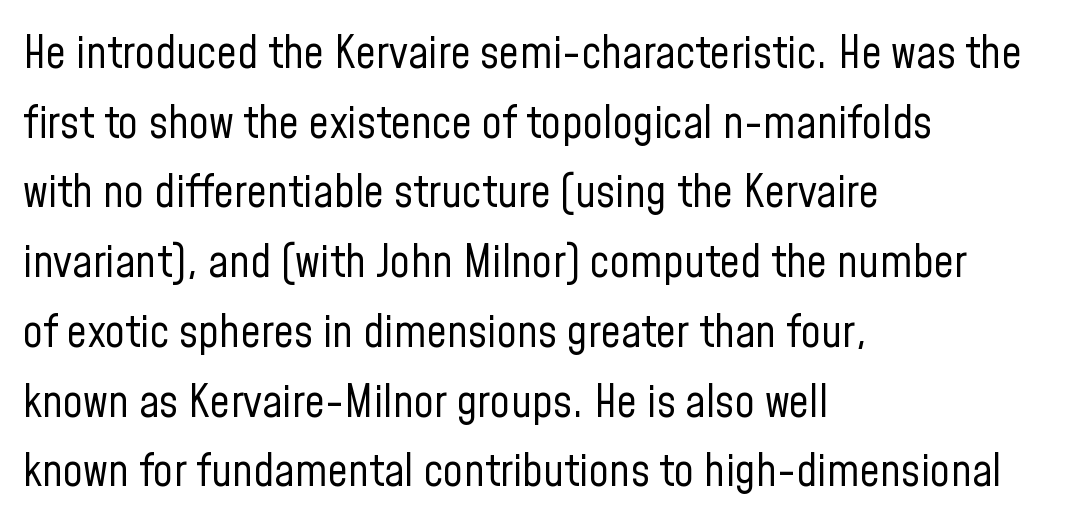
The image shows 45 px regular-weight, condensed sans-serif type, upright; set left-aligned, normal line spacing (1.55x), normal letter spacing, not underlined; low stroke contrast and a medium x-height.
